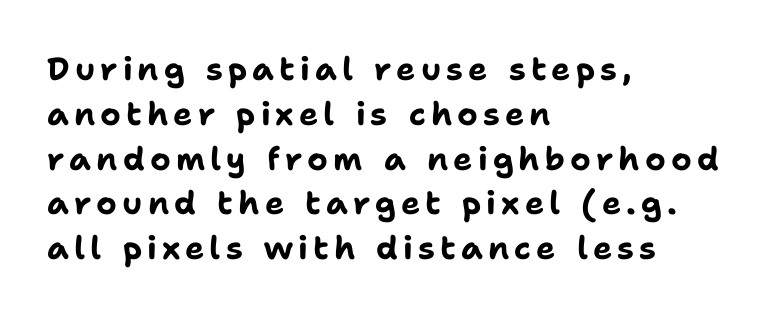
{"serif": "no", "italic": "no", "bold": "yes", "weight": "bold", "width": "normal", "stroke_contrast": "low", "x_height": "medium", "monospaced": "no", "underline": "no", "align": "left", "line_spacing": "normal", "line_spacing_ratio": 1.4, "glyph_px": 32}
